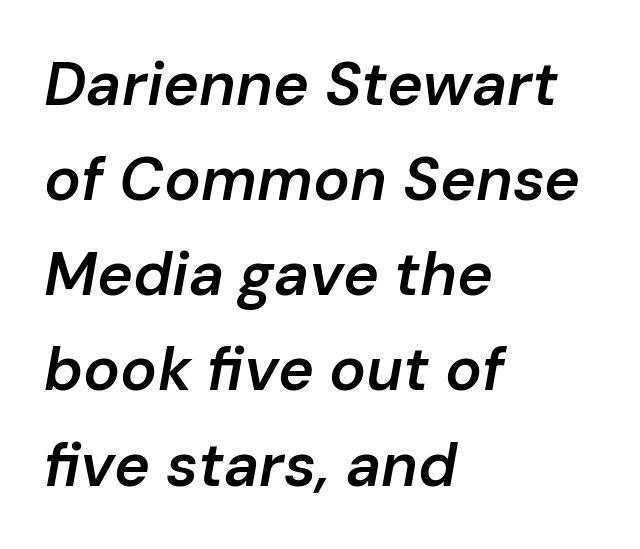
The image shows 61 px semibold type, italic (leaning right); set left-aligned, normal line spacing (1.56x), normal letter spacing, not underlined; low stroke contrast and a medium x-height.
